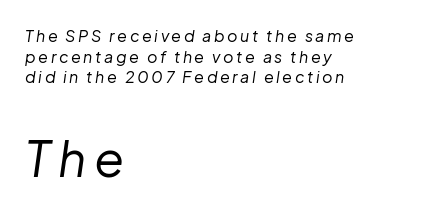
Q: Is the text bold? A: No.
Q: Is the text italic (slanted)? A: Yes, it leans right by about 8 degrees.
Q: Is the text underlined? A: No.
Q: How is the paragraph aligned? A: Left-aligned.
Q: Is the spacing between lines tight, normal or loose? A: Normal.
Q: Which block of text is set in a larger size, the first (top) or the second (bottom)? A: The second (bottom) one.
Q: Width (condensed, normal, or wide)? A: Normal.
Q: Stroke contrast? A: Low.
Q: x-height? A: Medium.
Q: Monospaced? A: No.
